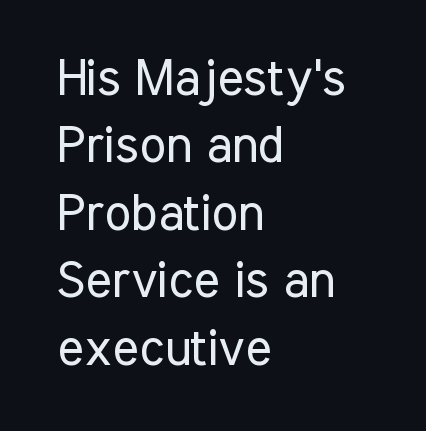
{"serif": "no", "italic": "no", "bold": "no", "weight": "regular", "width": "condensed", "stroke_contrast": "low", "x_height": "medium", "monospaced": "no", "underline": "no", "align": "left", "line_spacing": "normal", "line_spacing_ratio": 1.35, "letter_spacing": "normal", "letter_spacing_em": 0.0, "glyph_px": 50}
